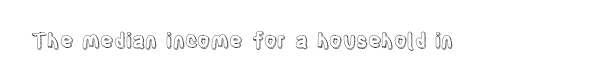
These lines keep a tight, regular rhythm from letter to letter. Unmarked baselines from the first word to the last. Italic: no, the glyphs are upright roman.
